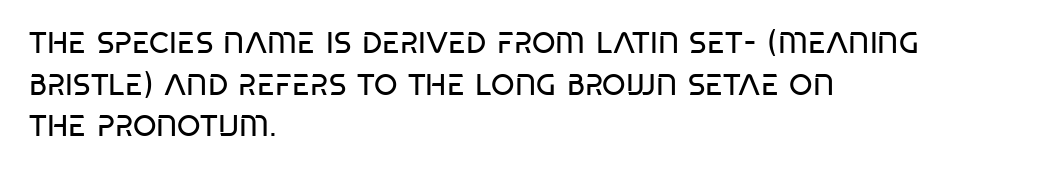
Q: Is the text bold? A: No.
Q: Is the typeface a serif or a sans-serif typeface? A: Sans-serif.
Q: Is the text underlined? A: No.
Q: How is the paragraph aligned? A: Left-aligned.
Q: Is the spacing between letters normal or unusually wide? A: Normal.
Q: Is the spacing between lines tight, normal or loose? A: Normal.
Q: Width (condensed, normal, or wide)? A: Condensed.
Q: Stroke contrast? A: Low.
Q: x-height? A: Large.
Q: Monospaced? A: No.
